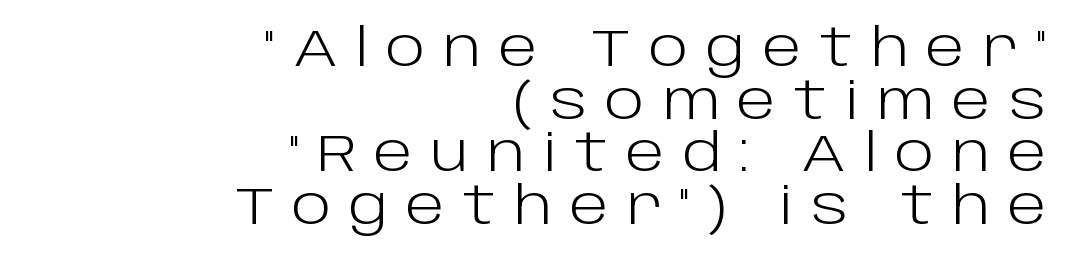
Q: Is the text bold? A: No.
Q: Is the text italic (slanted)? A: No, it is upright.
Q: Is the typeface a serif or a sans-serif typeface? A: Sans-serif.
Q: Is the text underlined? A: No.
Q: How is the paragraph aligned? A: Right-aligned.
Q: Is the spacing between letters normal or unusually wide? A: Unusually wide.
Q: Is the spacing between lines tight, normal or loose? A: Tight.
Q: Width (condensed, normal, or wide)? A: Normal.
Q: Stroke contrast? A: Low.
Q: x-height? A: Large.
Q: Monospaced? A: No.
